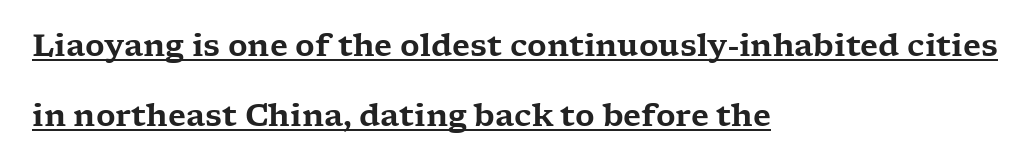
Here the designer chose a conventional face with non-uniform glyph widths. The passage shown is underscored from start to finish. Quick note: not italic, upright. Every row of glyphs begins at an identical x-position on the left. The space between consecutive lines is lavish.
